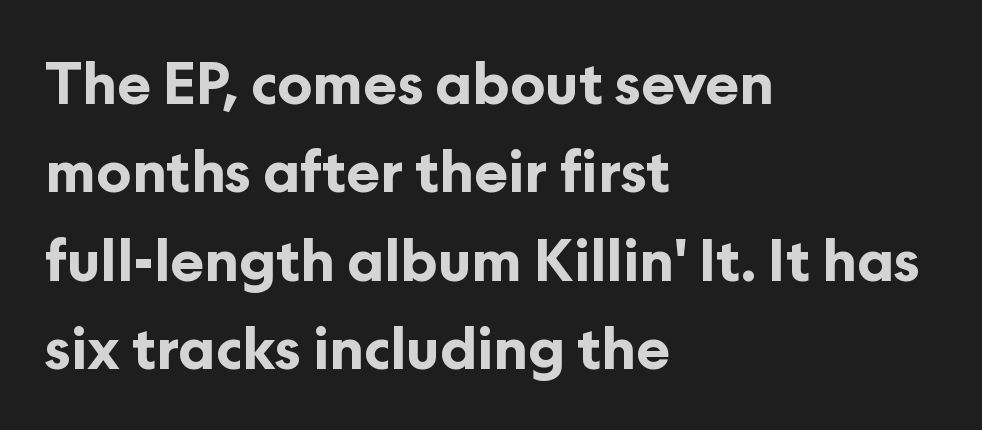
{"serif": "no", "italic": "no", "bold": "yes", "weight": "bold", "width": "normal", "stroke_contrast": "low", "x_height": "medium", "monospaced": "no", "underline": "no", "align": "left", "line_spacing": "normal", "line_spacing_ratio": 1.55, "letter_spacing": "normal", "letter_spacing_em": 0.0, "glyph_px": 57}
